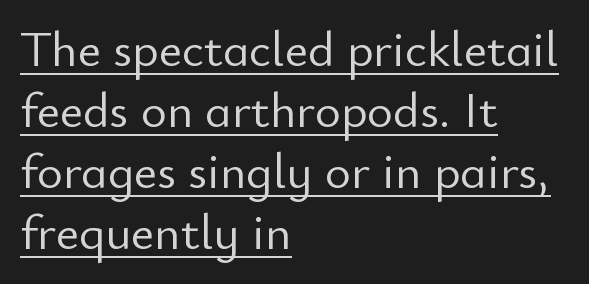
{"serif": "no", "italic": "no", "bold": "no", "weight": "light", "width": "normal", "stroke_contrast": "low", "x_height": "small", "monospaced": "no", "underline": "yes", "align": "left", "line_spacing_ratio": 1.22, "letter_spacing": "normal", "letter_spacing_em": 0.0, "glyph_px": 50}
